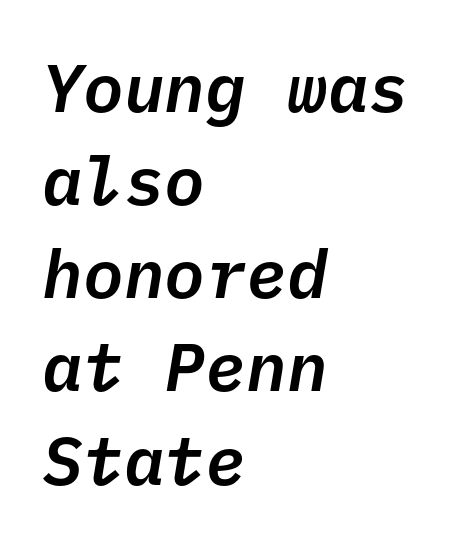
Q: Is the text italic (slanted)? A: Yes, it leans right by about 10 degrees.
Q: Is the text underlined? A: No.
Q: How is the paragraph aligned? A: Left-aligned.
Q: Is the spacing between letters normal or unusually wide? A: Normal.
Q: Is the spacing between lines tight, normal or loose? A: Normal.
Q: Width (condensed, normal, or wide)? A: Normal.
Q: Stroke contrast? A: Low.
Q: x-height? A: Medium.
Q: Monospaced? A: Yes.
